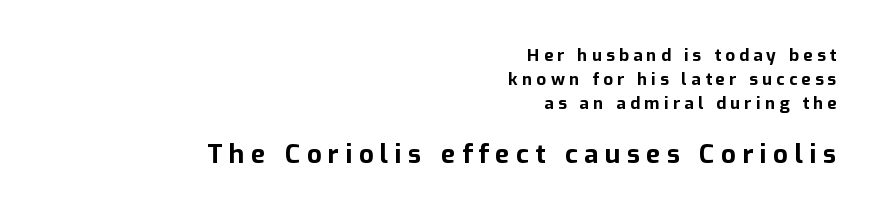
Q: Is the text bold? A: Yes.
Q: Is the text italic (slanted)? A: No, it is upright.
Q: Is the text underlined? A: No.
Q: How is the paragraph aligned? A: Right-aligned.
Q: Is the spacing between letters normal or unusually wide? A: Unusually wide.
Q: Is the spacing between lines tight, normal or loose? A: Normal.
Q: Which block of text is set in a larger size, the first (top) or the second (bottom)? A: The second (bottom) one.
